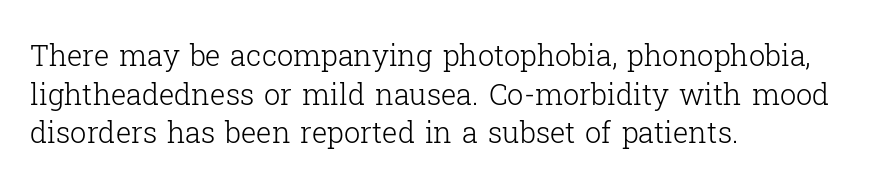
The image shows 29 px light serif type, upright; set left-aligned, normal line spacing (1.33x), normal letter spacing, not underlined; low stroke contrast and a medium x-height.
